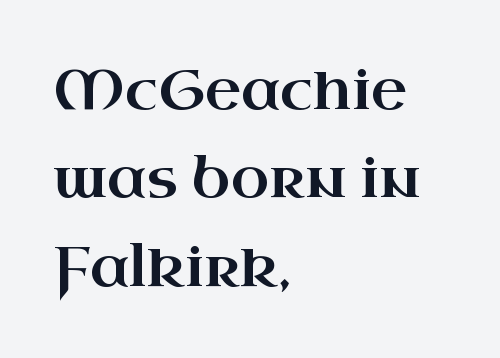
Ordinary non-slanted type is in use. These lines are rendered in a variable-pitch font. Any mark beneath the type? The region is blank. Evenly set lines give the paragraph a standard silhouette.
